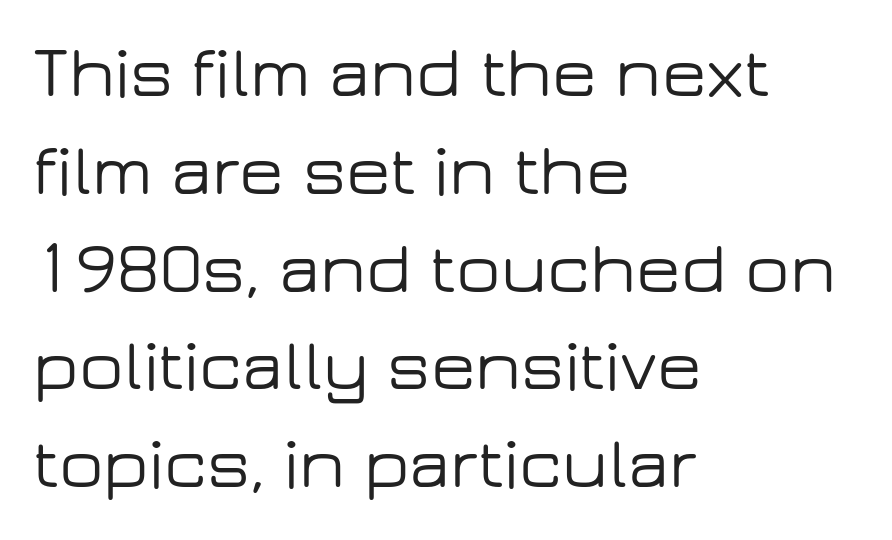
{"serif": "no", "italic": "no", "width": "wide", "stroke_contrast": "low", "x_height": "medium", "monospaced": "no", "underline": "no", "align": "left", "line_spacing": "normal", "line_spacing_ratio": 1.34, "letter_spacing": "normal", "letter_spacing_em": 0.0, "glyph_px": 73}
